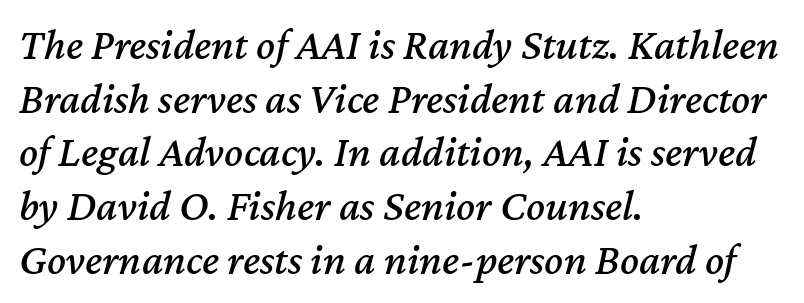
The baseline area is clear. The lines in this sample share a left origin and differ only in where they stop. Emphasis-style slanted type is in use. Short note: letters normally spaced. Varying glyph widths throughout — classic text-font behaviour.
